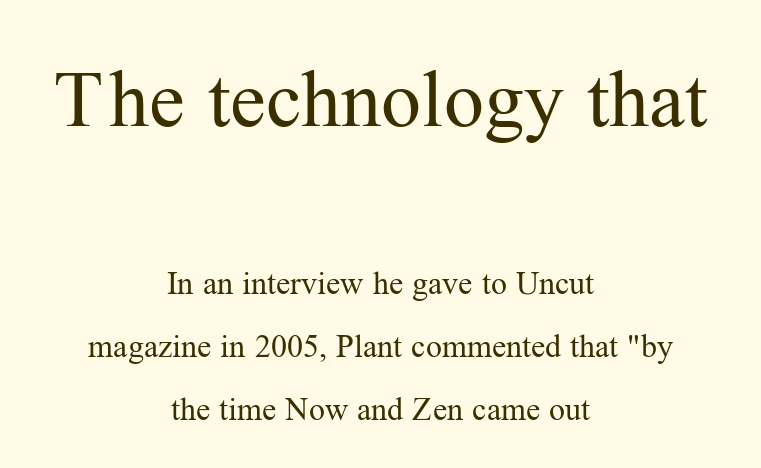
Q: Is the text bold? A: No.
Q: Is the text italic (slanted)? A: No, it is upright.
Q: Is the typeface a serif or a sans-serif typeface? A: Serif.
Q: Is the text underlined? A: No.
Q: How is the paragraph aligned? A: Centered.
Q: Is the spacing between letters normal or unusually wide? A: Normal.
Q: Is the spacing between lines tight, normal or loose? A: Loose.
Q: Which block of text is set in a larger size, the first (top) or the second (bottom)? A: The first (top) one.
Q: Width (condensed, normal, or wide)? A: Normal.
Q: Stroke contrast? A: Medium.
Q: x-height? A: Medium.
Q: Monospaced? A: No.
